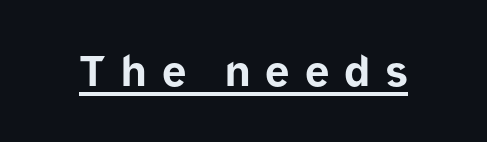
{"serif": "no", "italic": "no", "bold": "yes", "weight": "bold", "width": "normal", "stroke_contrast": "low", "x_height": "medium", "monospaced": "no", "underline": "yes", "letter_spacing": "wide", "letter_spacing_em": 0.36, "glyph_px": 41}
